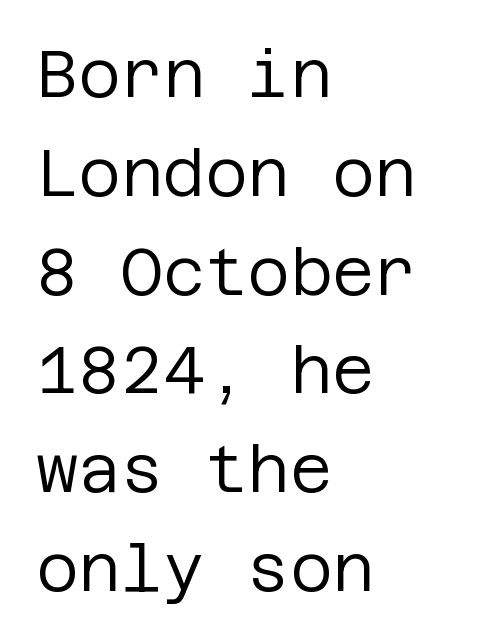
The image shows 65 px regular-weight sans-serif type, upright; set left-aligned, normal line spacing (1.52x), normal letter spacing, not underlined; low stroke contrast and a large x-height.
